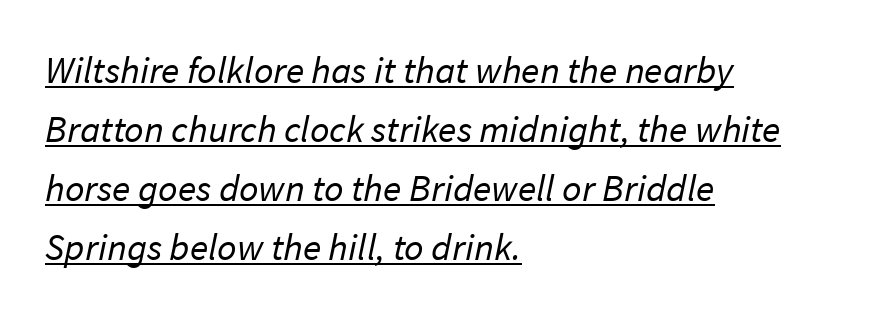
Is the letter spacing exaggerated? No — it looks like the ordinary default. All the whitespace from short lines collects on the right. Proportional: the letters do not fall into vertical columns. Evenly set lines give the paragraph a standard silhouette. In terms of letterform style, serifs are entirely absent. You can see a thin bar hugging the bottom of the glyphs.
